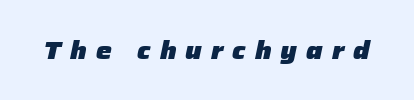
The letterforms stand isolated, each surrounded by extra space. Descenders hang freely into open space. Characters are canted at an angle relative to the baseline's perpendicular. I'd describe the lettering as bold — thick and assertive.
